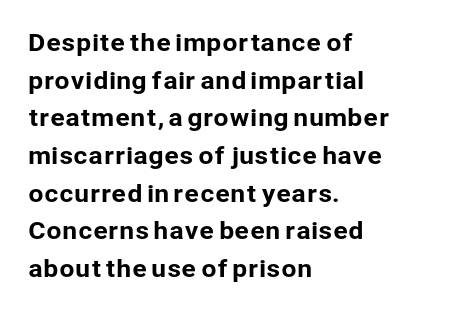
{"italic": "no", "underline": "no", "align": "left", "line_spacing": "normal", "line_spacing_ratio": 1.57, "letter_spacing": "normal", "letter_spacing_em": 0.0, "glyph_px": 24}
